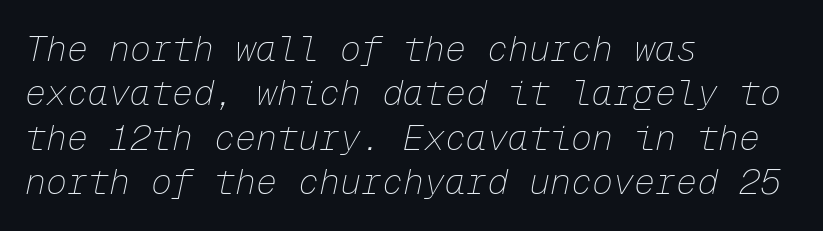
{"italic": "yes", "lean": "right", "slant_degrees": 12, "bold": "no", "weight": "thin", "width": "normal", "stroke_contrast": "low", "x_height": "medium", "monospaced": "yes", "underline": "no", "align": "left", "line_spacing": "normal", "line_spacing_ratio": 1.27, "letter_spacing": "normal", "letter_spacing_em": 0.0, "glyph_px": 35}
